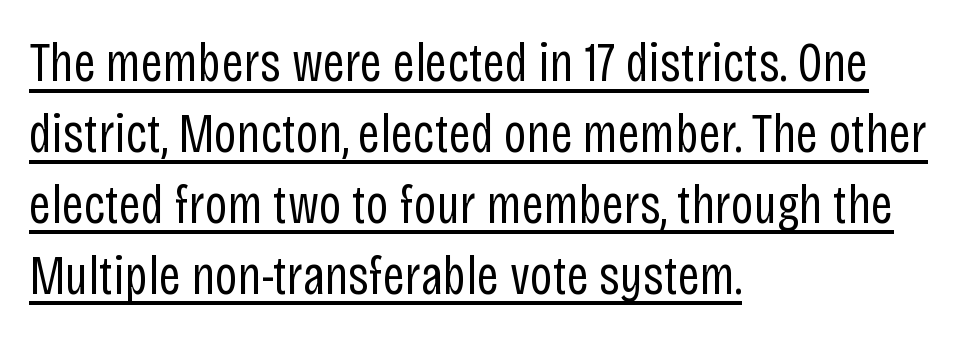
{"serif": "no", "italic": "no", "bold": "no", "weight": "regular", "width": "condensed", "stroke_contrast": "low", "x_height": "large", "monospaced": "no", "underline": "yes", "align": "left", "line_spacing": "normal", "line_spacing_ratio": 1.29, "letter_spacing": "normal", "letter_spacing_em": 0.0, "glyph_px": 55}
